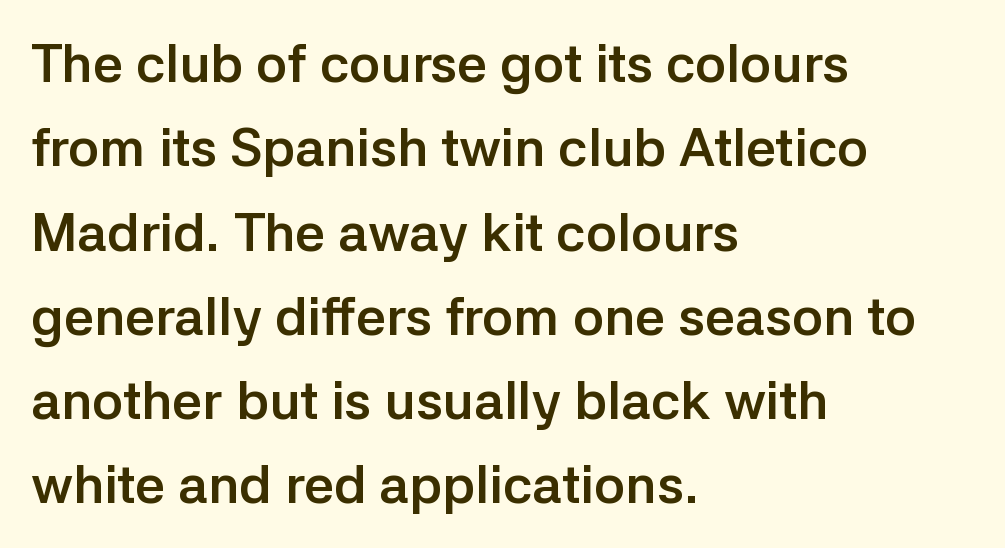
Tall strokes in this sample are plumb rather than angled. Check where the strokes stop: nothing finishes them off — pure sans. Notice how descenders clear the ascenders below comfortably — that's standard leading. A typesetter would call this proportional, since set widths differ per character. Does the copy run flush right? No — it runs flush left.
